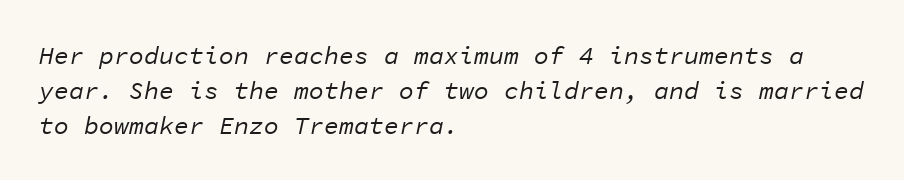
Q: Is the text bold? A: No.
Q: Is the text italic (slanted)? A: Yes, it leans right by about 11 degrees.
Q: Is the text underlined? A: No.
Q: How is the paragraph aligned? A: Left-aligned.
Q: Is the spacing between letters normal or unusually wide? A: Normal.
Q: Is the spacing between lines tight, normal or loose? A: Normal.
